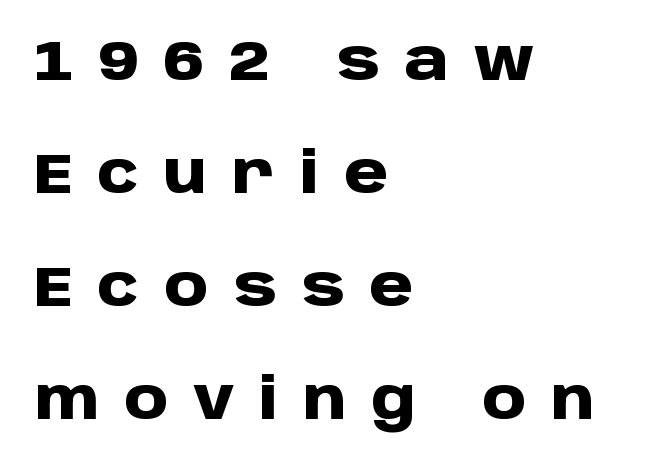
The image shows 56 px heavy sans-serif type, upright; set left-aligned, loose line spacing (2.02x), unusually wide letter spacing (+0.44 em), not underlined; low stroke contrast and a large x-height.
